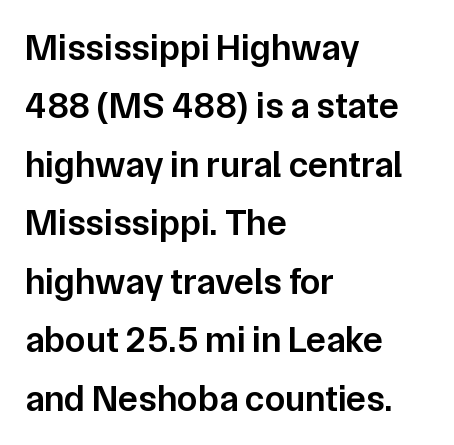
Here the designer chose a conventional face with non-uniform glyph widths. Type without underlining. In terms of letterform style, serifs are entirely absent. Line spacing here is normal.
